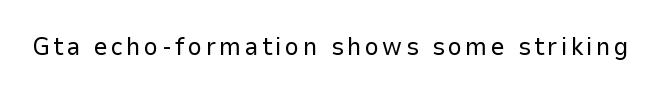
The image shows 25 px text type, upright; set not underlined.
